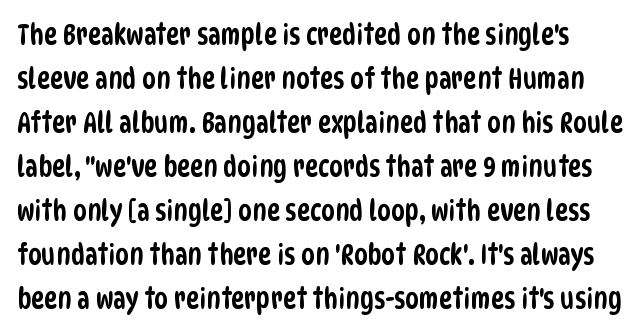
{"serif": "no", "width": "condensed", "stroke_contrast": "low", "x_height": "large", "monospaced": "no", "underline": "no", "line_spacing": "normal", "line_spacing_ratio": 1.57, "letter_spacing": "normal", "letter_spacing_em": 0.0, "glyph_px": 28}
